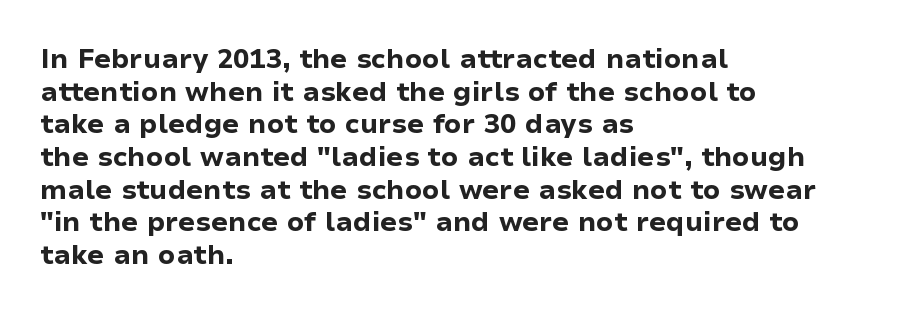
The image shows 27 px bold type, upright; set left-aligned, line spacing 1.21x, normal letter spacing, not underlined.
